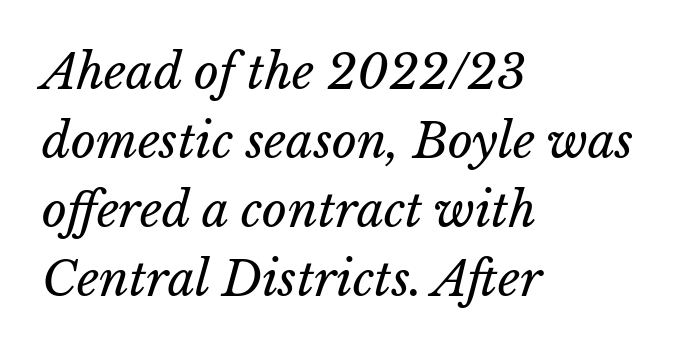
The image shows 48 px regular-weight type; set left-aligned, normal line spacing (1.44x), normal letter spacing, not underlined; low stroke contrast and a medium x-height.
